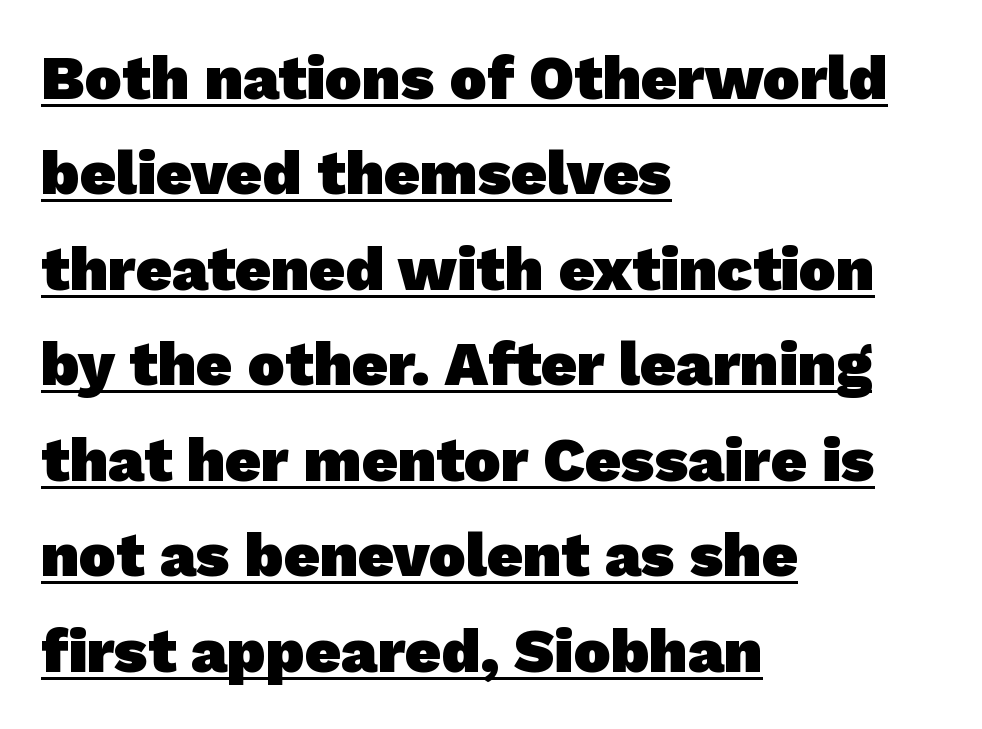
The vertical gap from one line to the next is medium. The rendering uses natural spacing where letterforms have individual widths. The tracking reads as untouched default to a designer's eye. The face used here is a sans, in the tradition of grotesques and geometrics. Is the block centered? No — it sits flush against the left margin. The string is rendered with underlining switched on.
